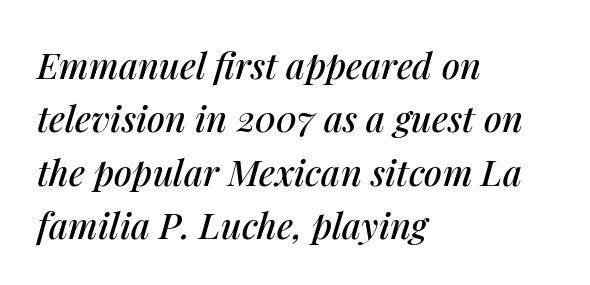
Q: Is the text italic (slanted)? A: Yes, it leans right by about 14 degrees.
Q: Is the text underlined? A: No.
Q: How is the paragraph aligned? A: Left-aligned.
Q: Is the spacing between letters normal or unusually wide? A: Normal.
Q: Is the spacing between lines tight, normal or loose? A: Normal.
Q: Width (condensed, normal, or wide)? A: Normal.
Q: Stroke contrast? A: Medium.
Q: x-height? A: Medium.
Q: Monospaced? A: No.
